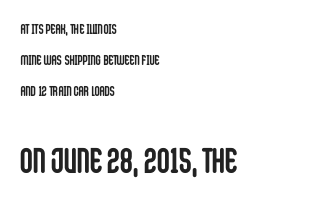
Notice how the passage keeps a crisp vertical edge on the left only. The passage shown is typed in a proportional face where columns would drift. The rendering uses a large line-height, opening up the rows. The tracking reads as untouched default to a designer's eye. Is the lower block the larger one? Yes — the lower block carries the bigger type. The foot of each line stays bare and open.
